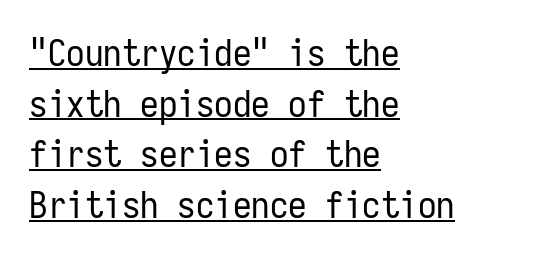
Q: Is the text bold? A: No.
Q: Is the text italic (slanted)? A: No, it is upright.
Q: Is the typeface a serif or a sans-serif typeface? A: Sans-serif.
Q: Is the text underlined? A: Yes.
Q: How is the paragraph aligned? A: Left-aligned.
Q: Is the spacing between letters normal or unusually wide? A: Normal.
Q: Is the spacing between lines tight, normal or loose? A: Normal.
Q: Width (condensed, normal, or wide)? A: Condensed.
Q: Stroke contrast? A: Low.
Q: x-height? A: Medium.
Q: Monospaced? A: Yes.
